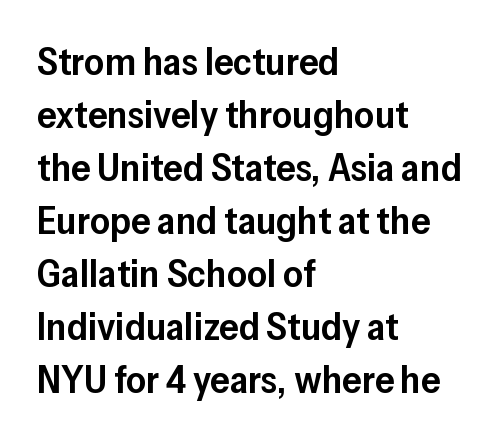
The image shows 39 px semibold sans-serif type, upright; set left-aligned, normal line spacing (1.36x), normal letter spacing, not underlined; low stroke contrast and a medium x-height.
